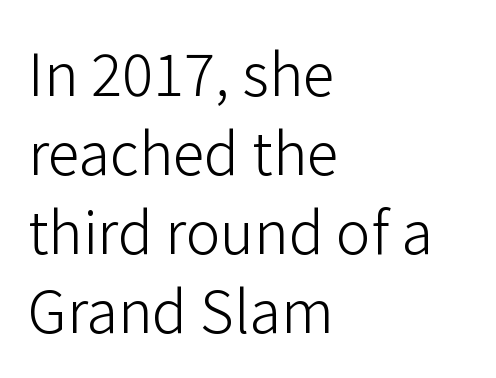
These lines were composed using upright roman letters. This rendering leaves character spacing at its baseline value. Alignment: flush left. These lines are rendered in a variable-pitch font.
